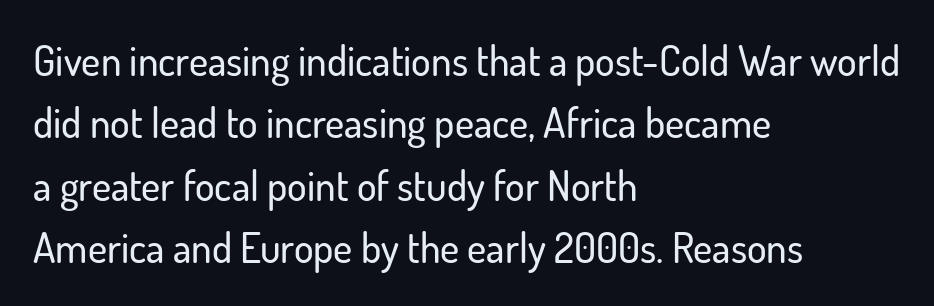
Q: Is the text italic (slanted)? A: No, it is upright.
Q: Is the typeface a serif or a sans-serif typeface? A: Sans-serif.
Q: Is the text underlined? A: No.
Q: How is the paragraph aligned? A: Left-aligned.
Q: Is the spacing between letters normal or unusually wide? A: Normal.
Q: Is the spacing between lines tight, normal or loose? A: Normal.
Q: Width (condensed, normal, or wide)? A: Normal.
Q: Stroke contrast? A: Low.
Q: x-height? A: Small.
Q: Monospaced? A: No.
